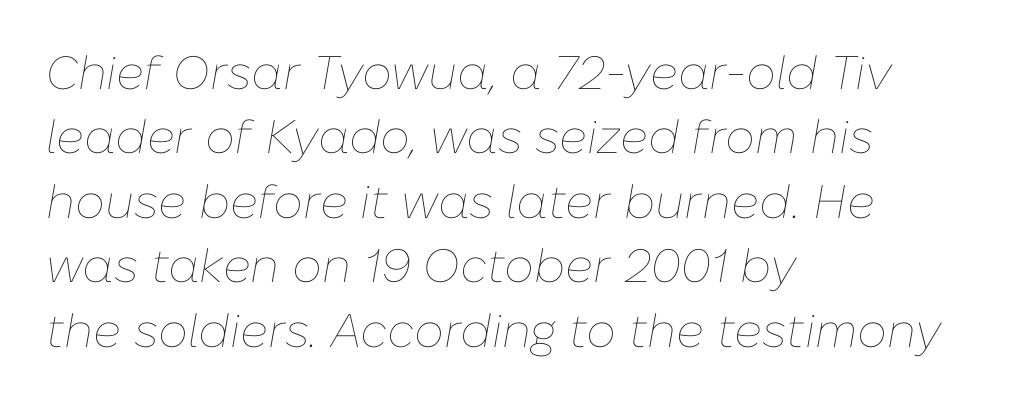
The image shows 47 px thin type, italic (leaning right); set left-aligned, normal line spacing (1.37x), normal letter spacing, not underlined; low stroke contrast and a medium x-height.
